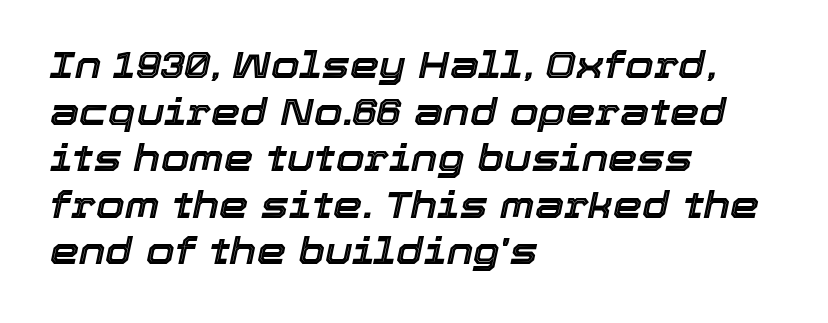
These lines keep a tight, regular rhythm from letter to letter. Quick note: interline space is typical. Slanted lettering throughout. Character widths vary here, with narrow letters taking less room than wide ones. Teacher's note: observe the even left margin — that is flush-left alignment.
